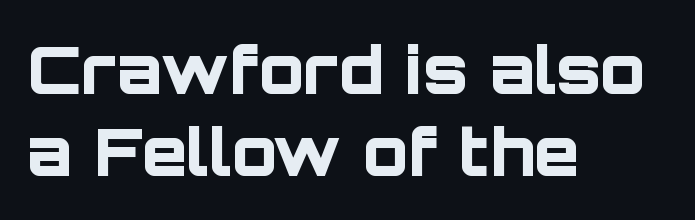
The image shows 66 px bold sans-serif type, upright; set left-aligned, line spacing 1.24x, normal letter spacing, not underlined; low stroke contrast and a large x-height.
